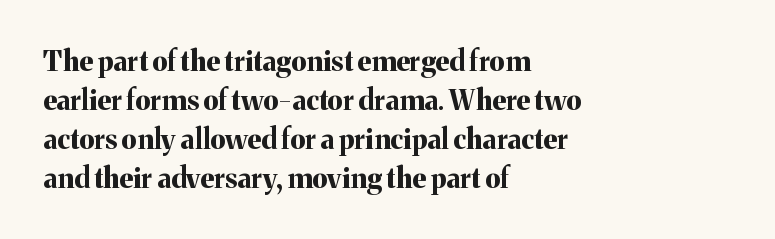
{"serif": "yes", "italic": "no", "bold": "yes", "weight": "bold", "width": "normal", "stroke_contrast": "medium", "x_height": "medium", "monospaced": "no", "underline": "no", "align": "left", "line_spacing": "normal", "line_spacing_ratio": 1.39, "letter_spacing": "normal", "letter_spacing_em": 0.0, "glyph_px": 28}
